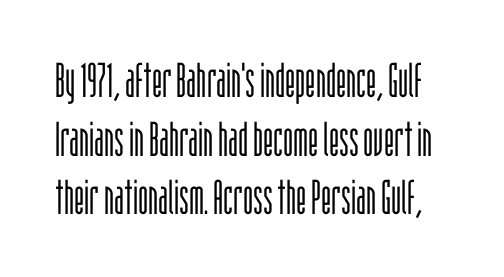
The image shows 48 px light, condensed sans-serif type, upright; set line spacing 1.22x, normal letter spacing, not underlined; low stroke contrast and a large x-height.
